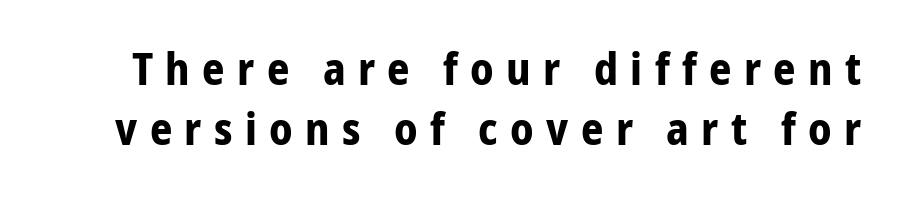
{"serif": "no", "italic": "no", "bold": "yes", "weight": "bold", "width": "condensed", "stroke_contrast": "low", "x_height": "medium", "monospaced": "no", "underline": "no", "line_spacing": "normal", "line_spacing_ratio": 1.37, "letter_spacing": "wide", "letter_spacing_em": 0.28, "glyph_px": 44}
